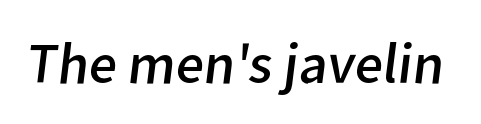
{"serif": "no", "bold": "no", "weight": "regular", "width": "normal", "stroke_contrast": "low", "x_height": "medium", "monospaced": "no", "underline": "no", "letter_spacing": "normal", "letter_spacing_em": 0.0, "glyph_px": 58}
